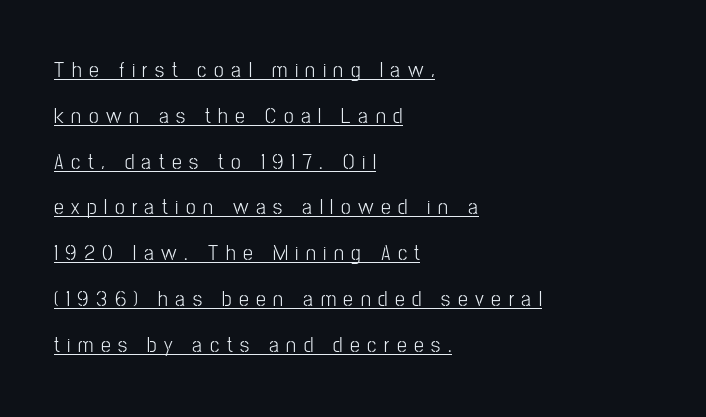
The image shows 22 px text type, upright; set left-aligned, loose line spacing (2.08x), unusually wide letter spacing (+0.34 em), underlined.
